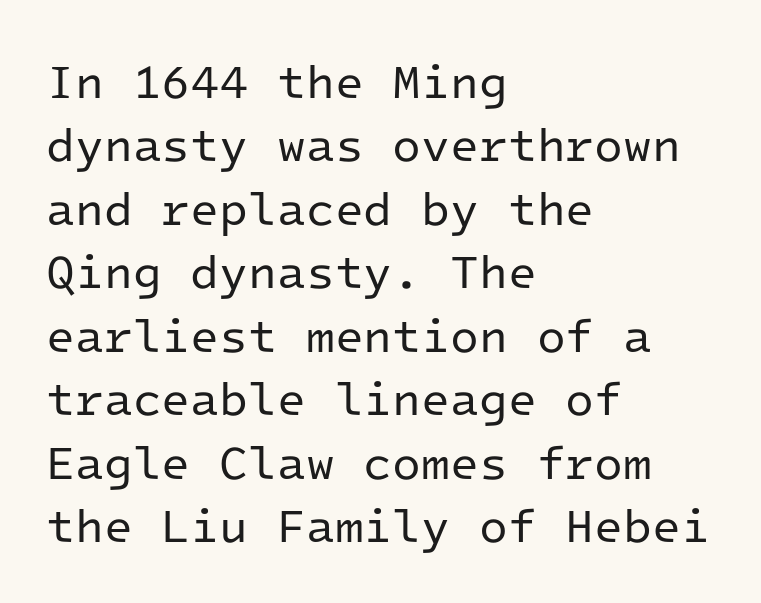
Words float on clear page, feet unadorned. Is there any slant? The stems are plumb. This sample has the even, mechanical cadence of fixed-width lettering. Does extra space separate the letters? No, they use regular spacing. Where is the straight margin? On the left. Students, observe: this is what conventionally led text looks like.
